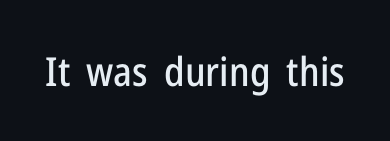
Q: Is the text italic (slanted)? A: No, it is upright.
Q: Is the typeface a serif or a sans-serif typeface? A: Sans-serif.
Q: Is the text underlined? A: No.
Q: Is the spacing between letters normal or unusually wide? A: Normal.
Q: Width (condensed, normal, or wide)? A: Condensed.
Q: Stroke contrast? A: Low.
Q: x-height? A: Medium.
Q: Monospaced? A: No.
